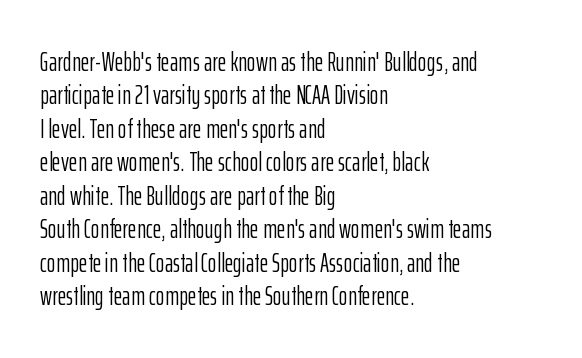
The image shows 27 px text type, upright; set left-aligned, line spacing 1.24x, normal letter spacing, not underlined.
